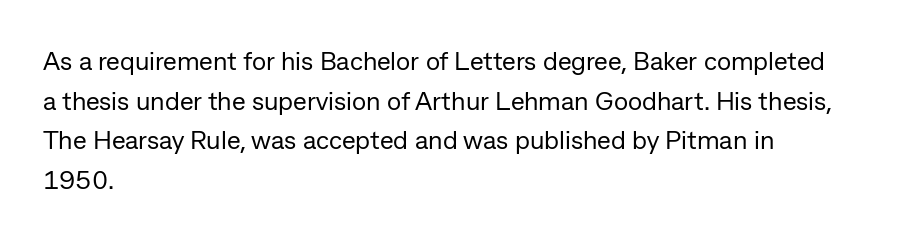
{"italic": "no", "bold": "no", "underline": "no", "align": "left", "line_spacing": "normal", "line_spacing_ratio": 1.52, "letter_spacing": "normal", "letter_spacing_em": 0.0, "glyph_px": 26}
